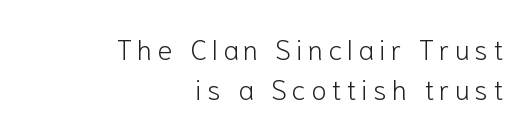
The designer went with a sans here, leaving each stem footless. What's the leading like? Ordinary, nothing unusual. No heavy texture on the line: the type isn't bold. The axis of the letterforms is exactly vertical. This sample has the flowing, uneven cadence of proportional lettering.
